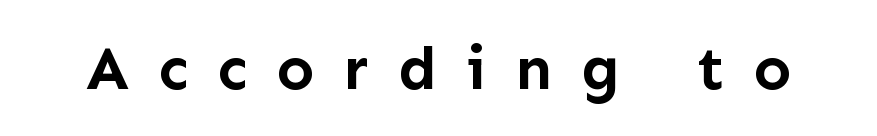
The letters advance in unequal steps, a hallmark of proportional type. Words float on clear page, feet unadorned. The passage shown is typeset with a sans-serif family. No italicization has been applied; the sample stays upright. The horizontal fit of the characters is loose and conspicuously gappy. This is heavy type, rendered in bold.
